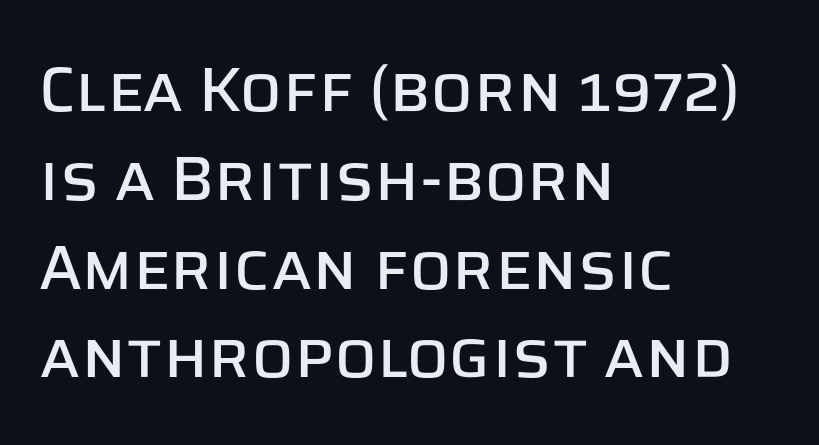
Each letter keeps its own natural width here, so spacing adapts to shape. Notice how the passage keeps a crisp vertical edge on the left only. Default kerning and tracking; the words read as compact shapes. If you measured baseline to baseline, you'd find a middling distance. In terms of posture, this sample is upright.
